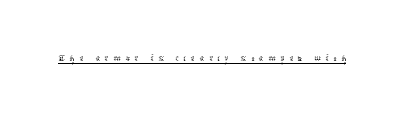
{"italic": "no", "bold": "no", "underline": "yes", "letter_spacing": "wide", "letter_spacing_em": 0.2, "glyph_px": 23}
